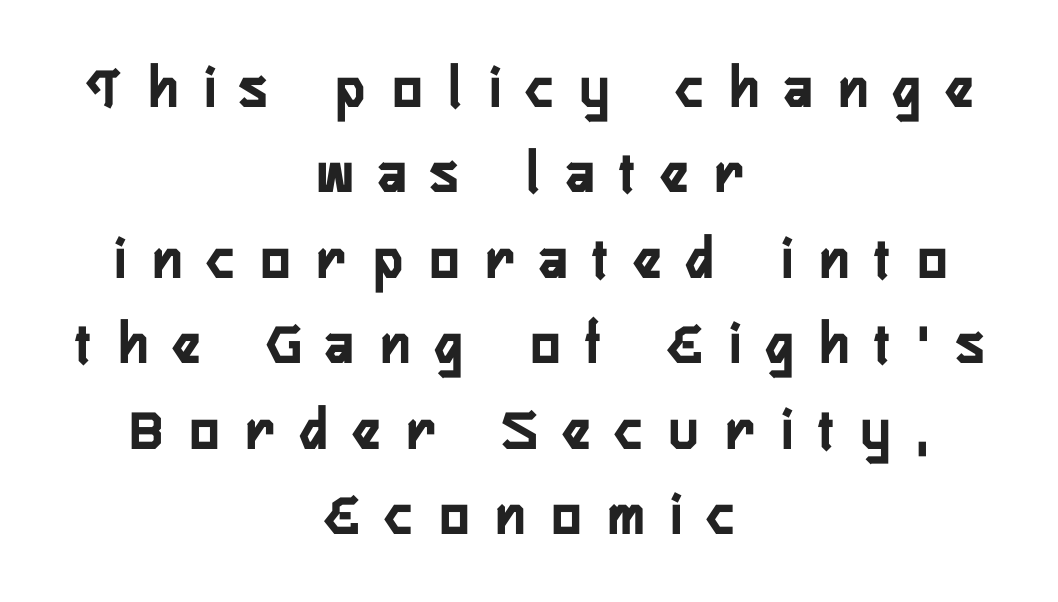
The image shows 61 px semibold, condensed sans-serif type, upright; set centered, normal line spacing (1.4x), unusually wide letter spacing (+0.44 em), not underlined; low stroke contrast and a medium x-height.
